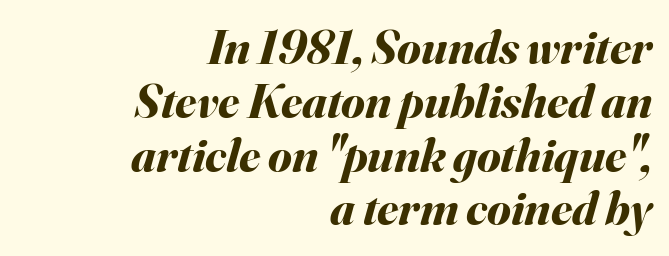
The image shows 48 px bold type, italic (leaning right); set right-aligned, tight line spacing (1.12x), normal letter spacing, not underlined; medium stroke contrast and a small x-height.
